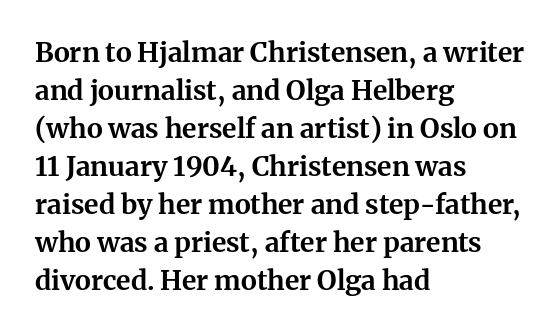
{"italic": "no", "bold": "yes", "underline": "no", "align": "left", "line_spacing": "normal", "line_spacing_ratio": 1.41, "letter_spacing": "normal", "letter_spacing_em": 0.0, "glyph_px": 27}
